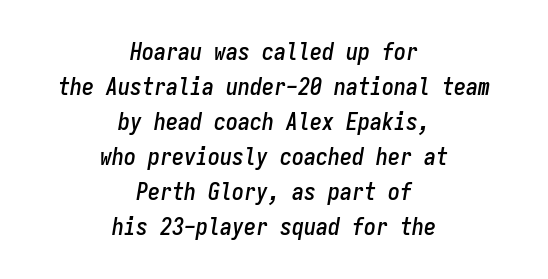
Alignment: centered. The letters sit at their default tracking, neither squeezed nor spread. A typesetter would mark this as italic. Successive baselines arrive at the customary interval.
